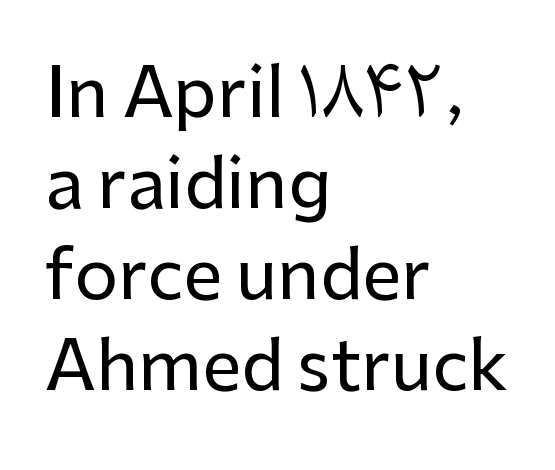
Q: Is the text italic (slanted)? A: No, it is upright.
Q: Is the typeface a serif or a sans-serif typeface? A: Sans-serif.
Q: Is the text underlined? A: No.
Q: How is the paragraph aligned? A: Left-aligned.
Q: Is the spacing between letters normal or unusually wide? A: Normal.
Q: Is the spacing between lines tight, normal or loose? A: Normal.
Q: Width (condensed, normal, or wide)? A: Normal.
Q: Stroke contrast? A: Low.
Q: x-height? A: Medium.
Q: Monospaced? A: No.
